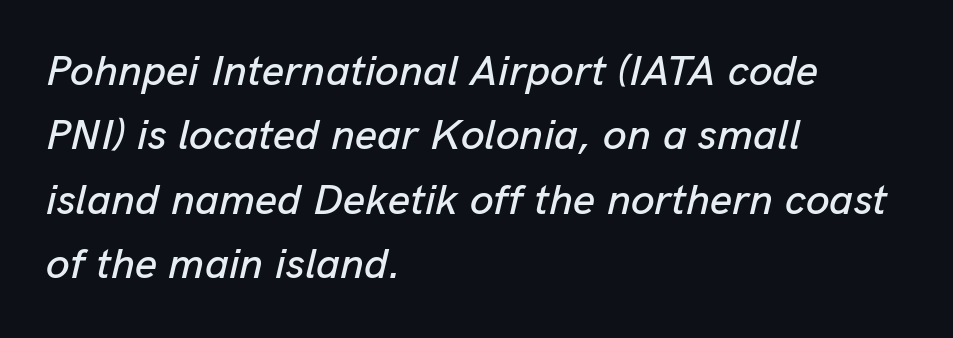
{"italic": "yes", "lean": "right", "slant_degrees": 13, "width": "normal", "stroke_contrast": "low", "x_height": "medium", "monospaced": "no", "underline": "no", "align": "left", "line_spacing": "normal", "line_spacing_ratio": 1.5, "letter_spacing": "normal", "letter_spacing_em": 0.0, "glyph_px": 43}
